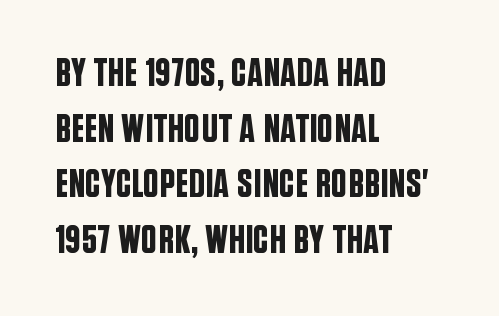
Each new line begins a customary step beneath the previous one. Every row of glyphs begins at an identical x-position on the left. To sum up the face: it is a sans, with no serifs. Varying glyph widths throughout — classic text-font behaviour. Has an underline been added? It has not. Ascenders rise straight up at ninety degrees.
